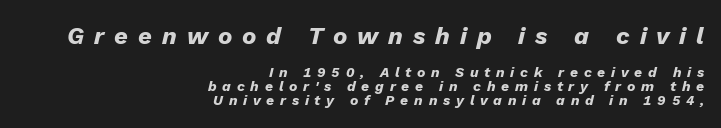
Q: Is the text bold? A: Yes.
Q: Is the text italic (slanted)? A: Yes, it leans right by about 13 degrees.
Q: Is the text underlined? A: No.
Q: How is the paragraph aligned? A: Right-aligned.
Q: Is the spacing between letters normal or unusually wide? A: Unusually wide.
Q: Is the spacing between lines tight, normal or loose? A: Tight.
Q: Which block of text is set in a larger size, the first (top) or the second (bottom)? A: The first (top) one.
